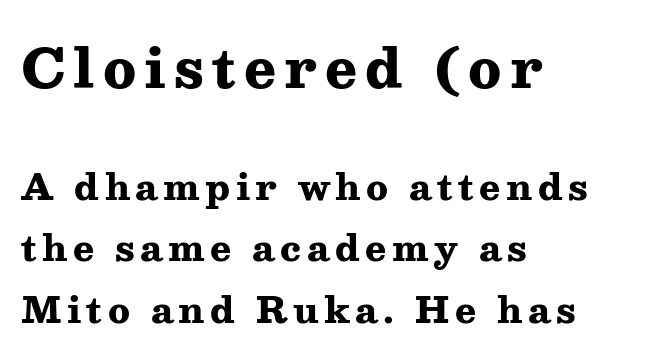
{"serif": "yes", "italic": "no", "bold": "yes", "weight": "heavy", "width": "wide", "stroke_contrast": "medium", "x_height": "medium", "monospaced": "no", "underline": "no", "align": "left", "line_spacing_ratio": 1.75, "larger_block": "first", "size_ratio": 1.51, "glyph_px": 53}
